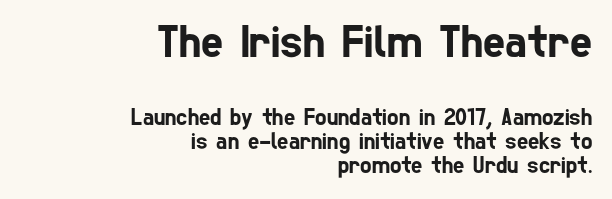
Q: Is the typeface a serif or a sans-serif typeface? A: Sans-serif.
Q: Is the text underlined? A: No.
Q: How is the paragraph aligned? A: Right-aligned.
Q: Is the spacing between letters normal or unusually wide? A: Normal.
Q: Is the spacing between lines tight, normal or loose? A: Tight.
Q: Which block of text is set in a larger size, the first (top) or the second (bottom)? A: The first (top) one.
Q: Width (condensed, normal, or wide)? A: Condensed.
Q: Stroke contrast? A: Low.
Q: x-height? A: Medium.
Q: Monospaced? A: No.
